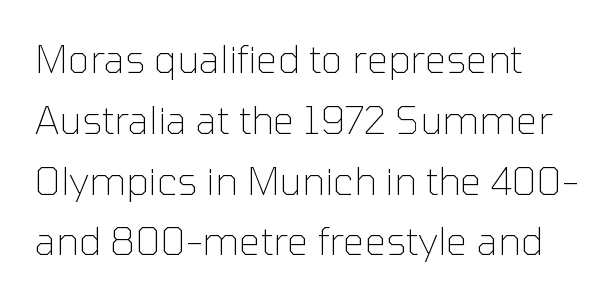
The image shows 38 px thin sans-serif type, upright; set left-aligned, normal line spacing (1.6x), normal letter spacing, not underlined; low stroke contrast and a medium x-height.
